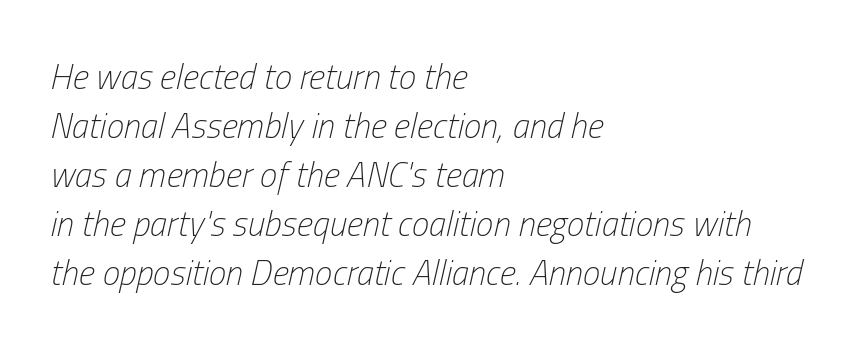
Q: Is the text bold? A: No.
Q: Is the text italic (slanted)? A: Yes, it leans right by about 13 degrees.
Q: Is the text underlined? A: No.
Q: How is the paragraph aligned? A: Left-aligned.
Q: Is the spacing between letters normal or unusually wide? A: Normal.
Q: Is the spacing between lines tight, normal or loose? A: Normal.
Q: Width (condensed, normal, or wide)? A: Condensed.
Q: Stroke contrast? A: Low.
Q: x-height? A: Medium.
Q: Monospaced? A: No.
